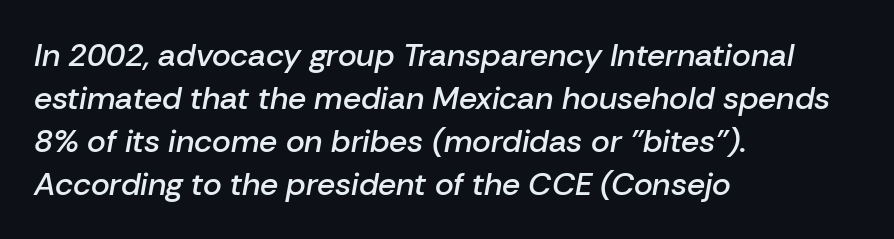
{"italic": "yes", "lean": "right", "slant_degrees": 10, "bold": "semi", "weight": "semibold", "width": "normal", "stroke_contrast": "low", "x_height": "medium", "monospaced": "no", "underline": "no", "align": "left", "line_spacing": "normal", "line_spacing_ratio": 1.34, "letter_spacing": "normal", "letter_spacing_em": 0.0, "glyph_px": 32}
